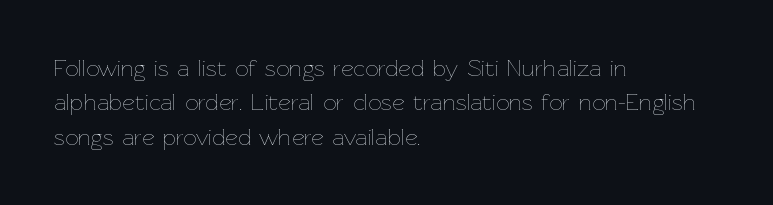
{"italic": "no", "bold": "no", "underline": "no", "align": "left", "line_spacing": "normal", "line_spacing_ratio": 1.43, "letter_spacing": "normal", "letter_spacing_em": 0.0, "glyph_px": 24}
